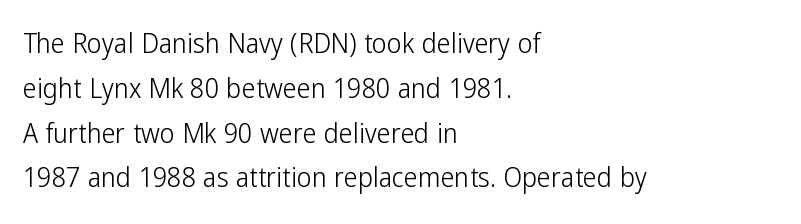
Notice how the stems are strictly vertical — no italics here. Horizontal bands of white between lines are of average thickness. Each letter's strokes conclude bluntly, with no projecting serifs. Rule under the text: the space is simply empty. These lines keep a tight, regular rhythm from letter to letter. The text block is weighted toward the left margin, trailing off unevenly rightward.
